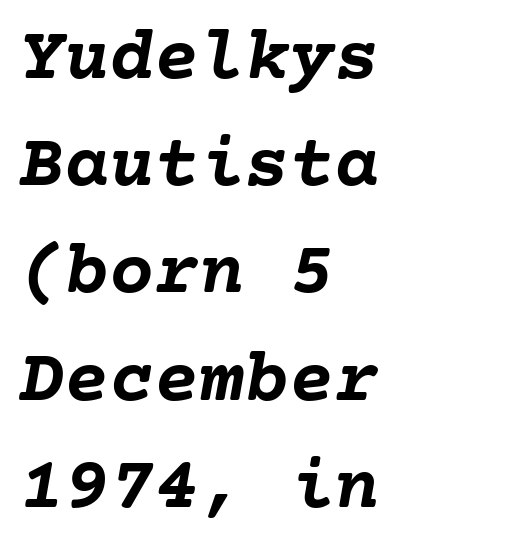
The image shows 75 px semibold type, italic (leaning right); set left-aligned, normal line spacing (1.43x), normal letter spacing, not underlined; low stroke contrast and a medium x-height.
